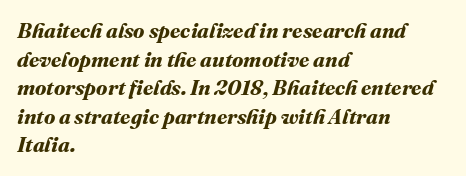
{"bold": "yes", "underline": "no", "align": "left", "line_spacing": "normal", "line_spacing_ratio": 1.36, "letter_spacing": "normal", "letter_spacing_em": 0.0, "glyph_px": 21}
